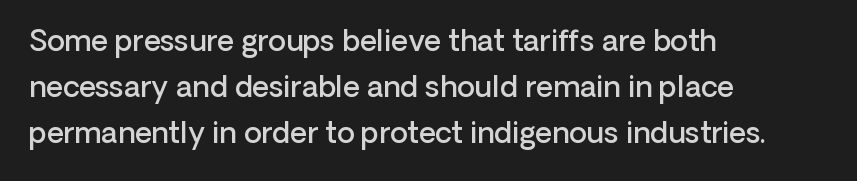
{"serif": "no", "italic": "no", "bold": "semi", "weight": "semibold", "width": "normal", "stroke_contrast": "low", "x_height": "medium", "monospaced": "no", "underline": "no", "align": "left", "line_spacing": "normal", "line_spacing_ratio": 1.59, "letter_spacing": "normal", "letter_spacing_em": 0.0, "glyph_px": 29}
